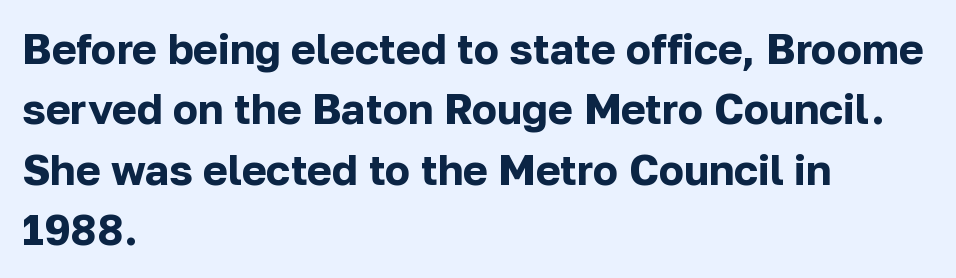
The image shows 42 px bold sans-serif type, upright; set left-aligned, normal line spacing (1.44x), normal letter spacing, not underlined; low stroke contrast and a medium x-height.
